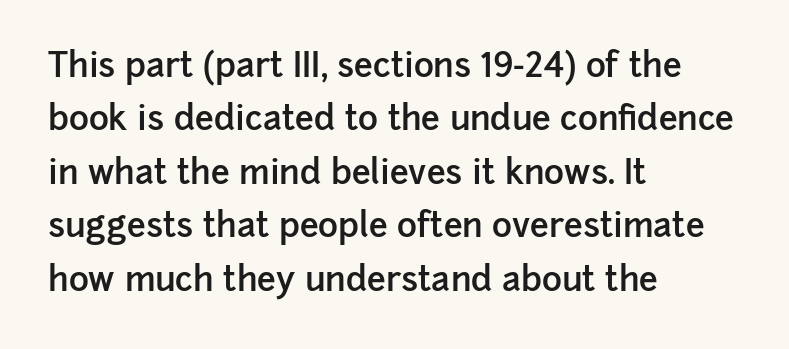
The image shows 34 px semibold sans-serif type, upright; set left-aligned, normal line spacing (1.57x), normal letter spacing, not underlined; low stroke contrast and a medium x-height.
